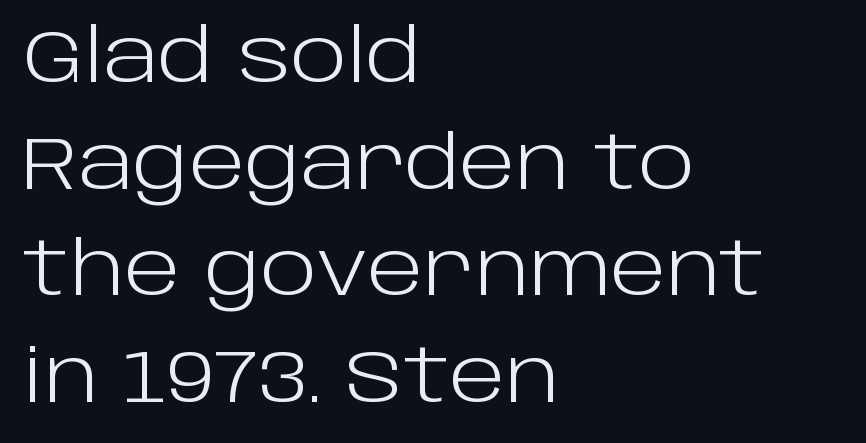
Q: Is the text bold? A: No.
Q: Is the text italic (slanted)? A: No, it is upright.
Q: Is the typeface a serif or a sans-serif typeface? A: Sans-serif.
Q: Is the text underlined? A: No.
Q: How is the paragraph aligned? A: Left-aligned.
Q: Is the spacing between letters normal or unusually wide? A: Normal.
Q: Is the spacing between lines tight, normal or loose? A: Normal.
Q: Width (condensed, normal, or wide)? A: Normal.
Q: Stroke contrast? A: Low.
Q: x-height? A: Large.
Q: Monospaced? A: No.
